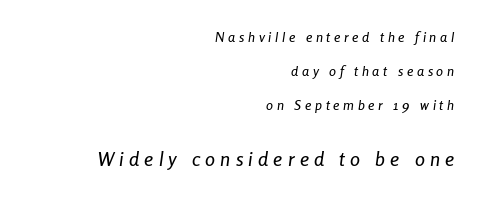
The image shows 20 px text type, italic (leaning right); set right-aligned, loose line spacing (2.42x), unusually wide letter spacing (+0.26 em), not underlined; the second (bottom) block is 1.43x larger.
